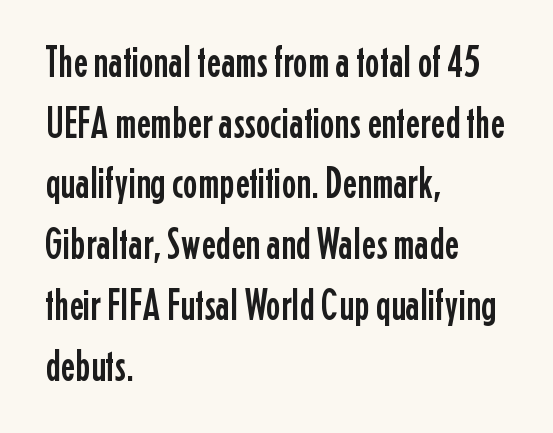
The image shows 44 px condensed sans-serif type, upright; set left-aligned, normal line spacing (1.38x), normal letter spacing, not underlined; low stroke contrast and a medium x-height.
